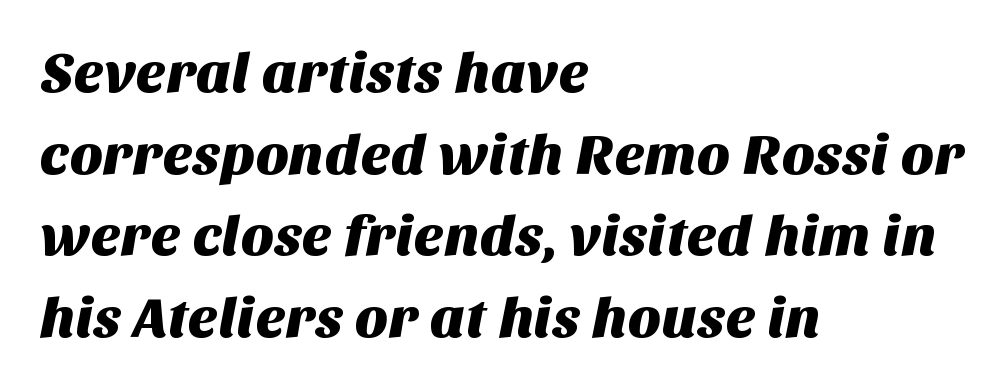
Q: Is the typeface a serif or a sans-serif typeface? A: Sans-serif.
Q: Is the text underlined? A: No.
Q: How is the paragraph aligned? A: Left-aligned.
Q: Is the spacing between letters normal or unusually wide? A: Normal.
Q: Is the spacing between lines tight, normal or loose? A: Normal.
Q: Width (condensed, normal, or wide)? A: Normal.
Q: Stroke contrast? A: Medium.
Q: x-height? A: Large.
Q: Monospaced? A: No.
